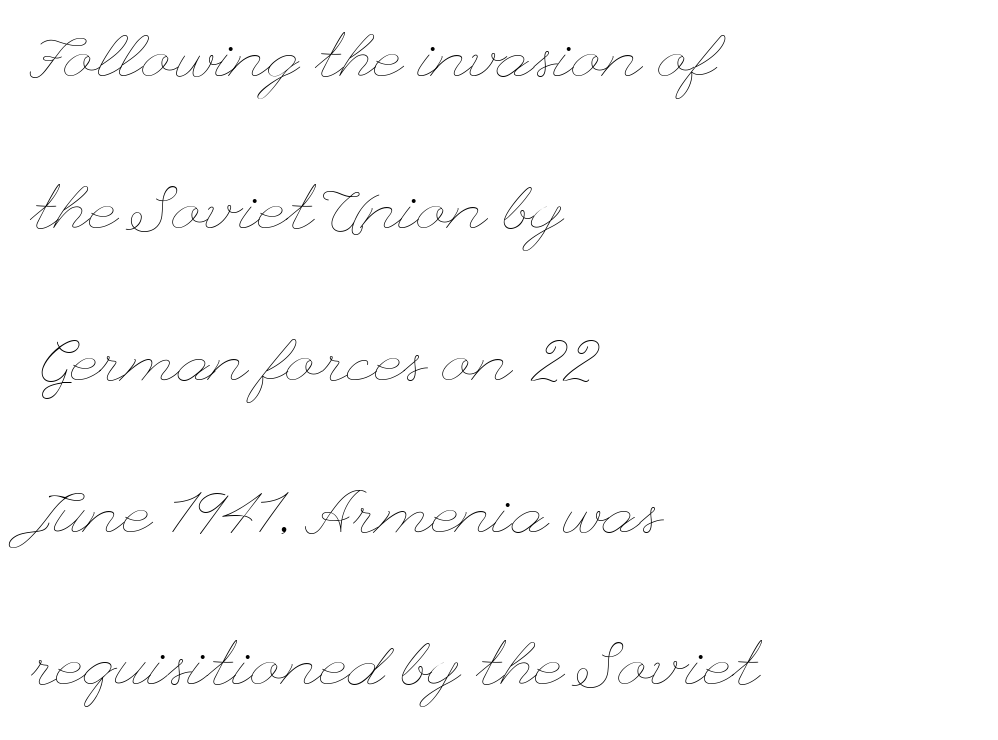
{"bold": "no", "weight": "thin", "width": "wide", "stroke_contrast": "low", "x_height": "small", "underline": "no", "align": "left", "line_spacing": "loose", "line_spacing_ratio": 2.45, "letter_spacing": "normal", "letter_spacing_em": 0.0, "glyph_px": 62}
